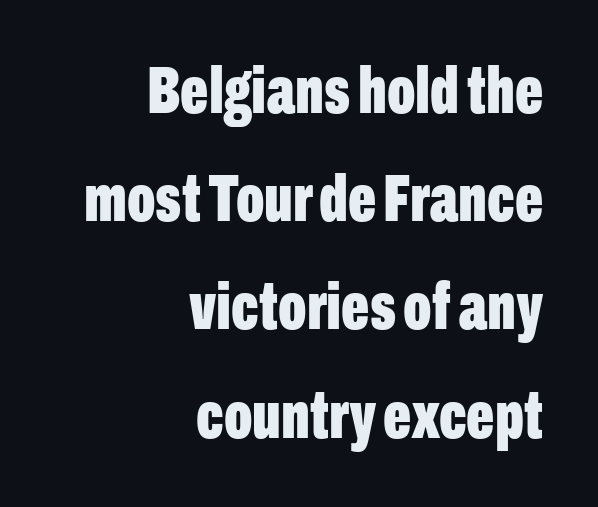
The image shows 66 px bold, condensed sans-serif type, upright; set right-aligned, normal line spacing (1.64x), normal letter spacing, not underlined; low stroke contrast and a medium x-height.
